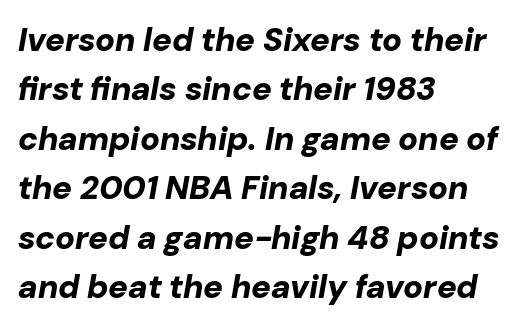
Q: Is the text bold? A: Yes.
Q: Is the text italic (slanted)? A: Yes, it leans right by about 10 degrees.
Q: Is the text underlined? A: No.
Q: How is the paragraph aligned? A: Left-aligned.
Q: Is the spacing between letters normal or unusually wide? A: Normal.
Q: Is the spacing between lines tight, normal or loose? A: Normal.
Q: Width (condensed, normal, or wide)? A: Normal.
Q: Stroke contrast? A: Low.
Q: x-height? A: Medium.
Q: Monospaced? A: No.
